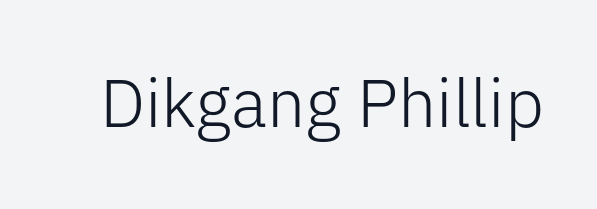
Q: Is the text bold? A: No.
Q: Is the text italic (slanted)? A: No, it is upright.
Q: Is the typeface a serif or a sans-serif typeface? A: Sans-serif.
Q: Is the text underlined? A: No.
Q: Is the spacing between letters normal or unusually wide? A: Normal.
Q: Width (condensed, normal, or wide)? A: Normal.
Q: Stroke contrast? A: Low.
Q: x-height? A: Medium.
Q: Monospaced? A: No.
